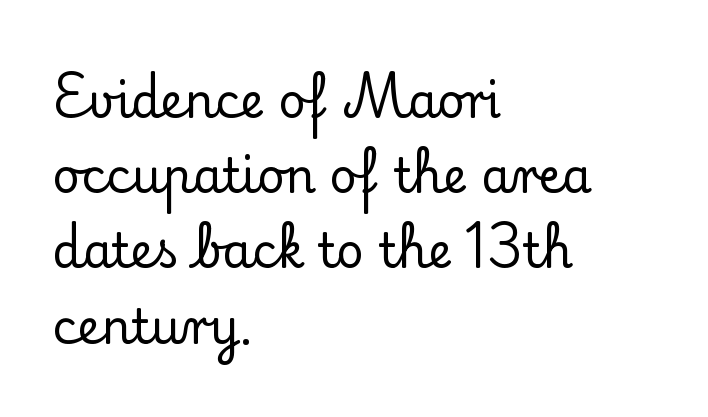
{"serif": "yes", "italic": "no", "width": "normal", "stroke_contrast": "low", "x_height": "small", "monospaced": "no", "underline": "no", "align": "left", "line_spacing": "normal", "line_spacing_ratio": 1.6, "letter_spacing": "normal", "letter_spacing_em": 0.0, "glyph_px": 47}
